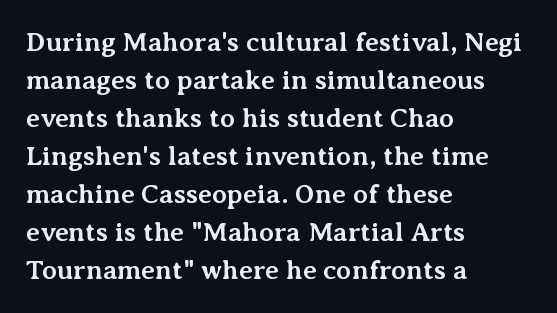
Q: Is the text bold? A: Yes.
Q: Is the text italic (slanted)? A: No, it is upright.
Q: Is the text underlined? A: No.
Q: How is the paragraph aligned? A: Left-aligned.
Q: Is the spacing between letters normal or unusually wide? A: Normal.
Q: Is the spacing between lines tight, normal or loose? A: Normal.
